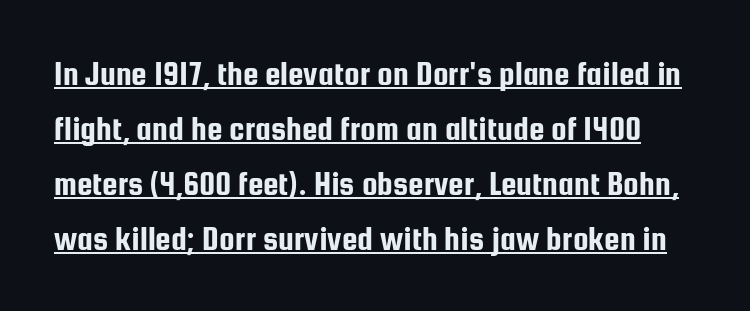
The image shows 35 px condensed sans-serif type, upright; set normal line spacing (1.57x), normal letter spacing, underlined; low stroke contrast and a medium x-height.
